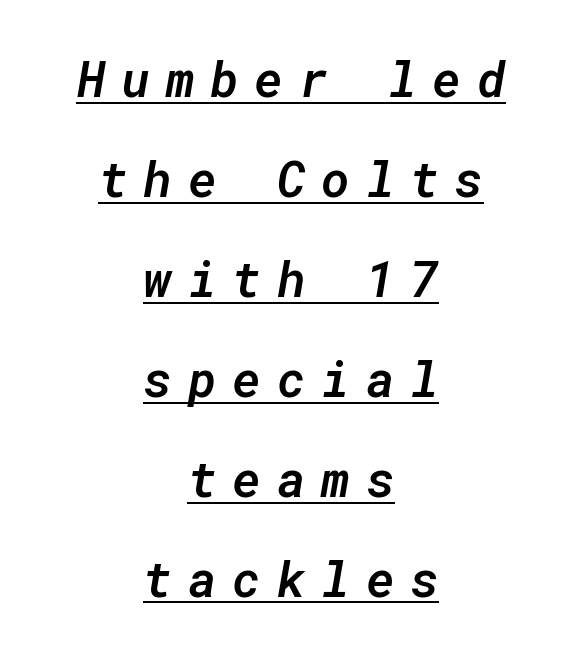
Q: Is the text bold? A: Semi-bold.
Q: Is the text italic (slanted)? A: Yes, it leans right by about 10 degrees.
Q: Is the text underlined? A: Yes.
Q: How is the paragraph aligned? A: Centered.
Q: Is the spacing between letters normal or unusually wide? A: Unusually wide.
Q: Is the spacing between lines tight, normal or loose? A: Loose.
Q: Width (condensed, normal, or wide)? A: Normal.
Q: Stroke contrast? A: Low.
Q: x-height? A: Medium.
Q: Monospaced? A: Yes.
